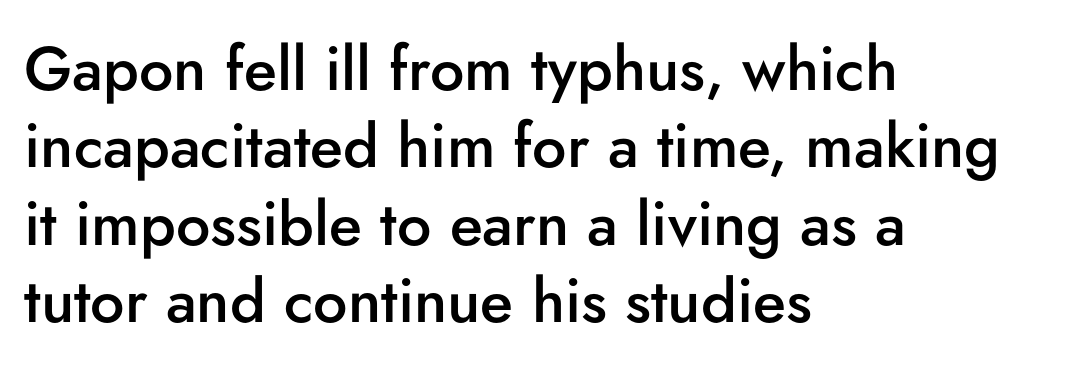
{"serif": "no", "italic": "no", "bold": "semi", "weight": "semibold", "width": "normal", "stroke_contrast": "low", "x_height": "small", "monospaced": "no", "underline": "no", "align": "left", "line_spacing": "normal", "line_spacing_ratio": 1.27, "letter_spacing": "normal", "letter_spacing_em": 0.0, "glyph_px": 61}
